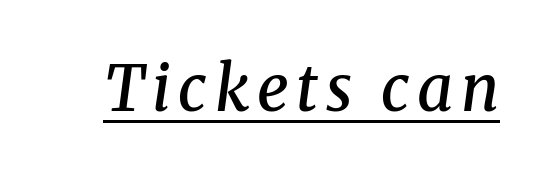
These words are printed semibold, heavier than regular yet not bold. A typesetter would mark this as italic. Varying glyph widths throughout — classic text-font behaviour. The lettering is marked with a stroke running underneath it. A typesetter would label this face a serif.
